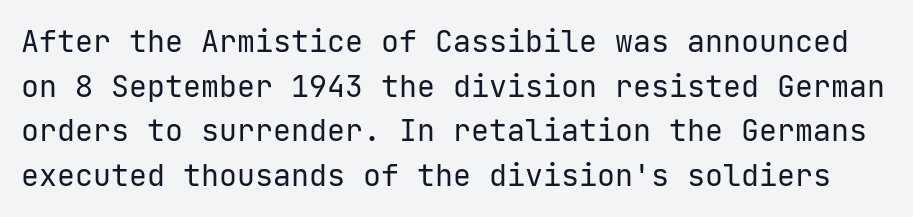
Q: Is the text bold? A: No.
Q: Is the text italic (slanted)? A: No, it is upright.
Q: Is the typeface a serif or a sans-serif typeface? A: Sans-serif.
Q: Is the text underlined? A: No.
Q: Is the spacing between letters normal or unusually wide? A: Normal.
Q: Is the spacing between lines tight, normal or loose? A: Normal.
Q: Width (condensed, normal, or wide)? A: Normal.
Q: Stroke contrast? A: Low.
Q: x-height? A: Medium.
